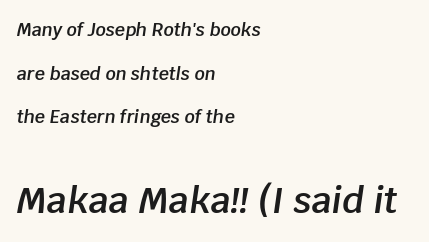
The image shows 36 px semibold type, italic (leaning right); set left-aligned, loose line spacing (2.42x), normal letter spacing, not underlined; the second (bottom) block is 2.0x larger; low stroke contrast and a large x-height.
